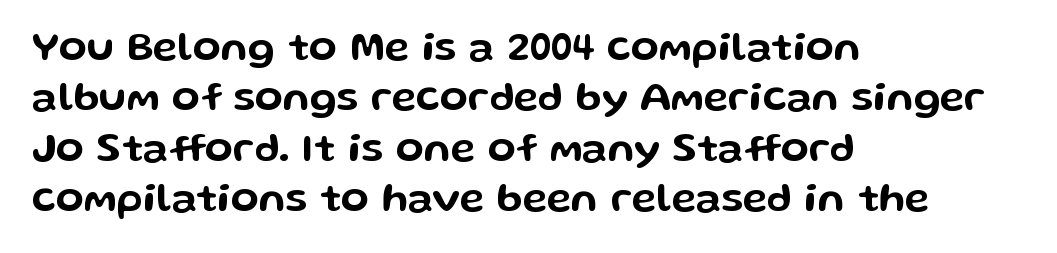
The image shows 41 px wide sans-serif type, upright; set left-aligned, line spacing 1.23x, normal letter spacing, not underlined; low stroke contrast and a medium x-height.
